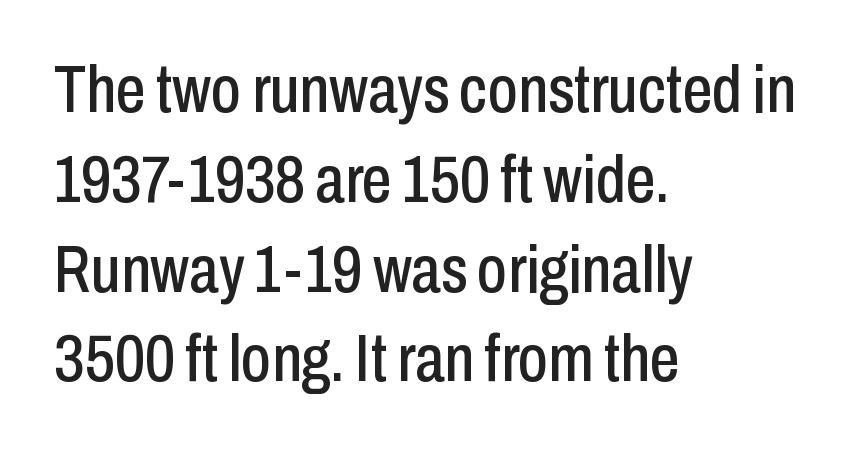
The image shows 66 px condensed sans-serif type, upright; set left-aligned, normal line spacing (1.36x), normal letter spacing, not underlined; low stroke contrast and a medium x-height.
